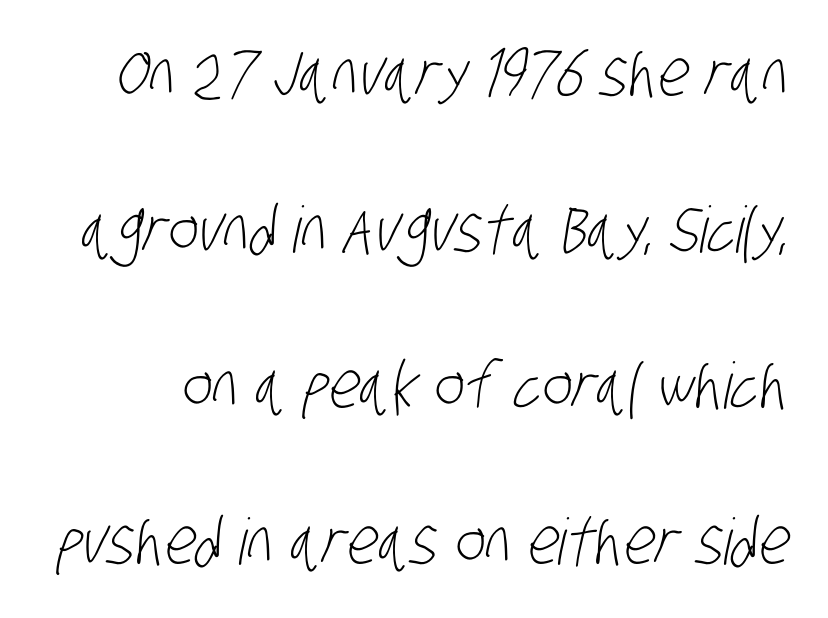
The image shows 64 px light, condensed sans-serif type; set loose line spacing (2.44x), normal letter spacing, not underlined; low stroke contrast and a large x-height.
